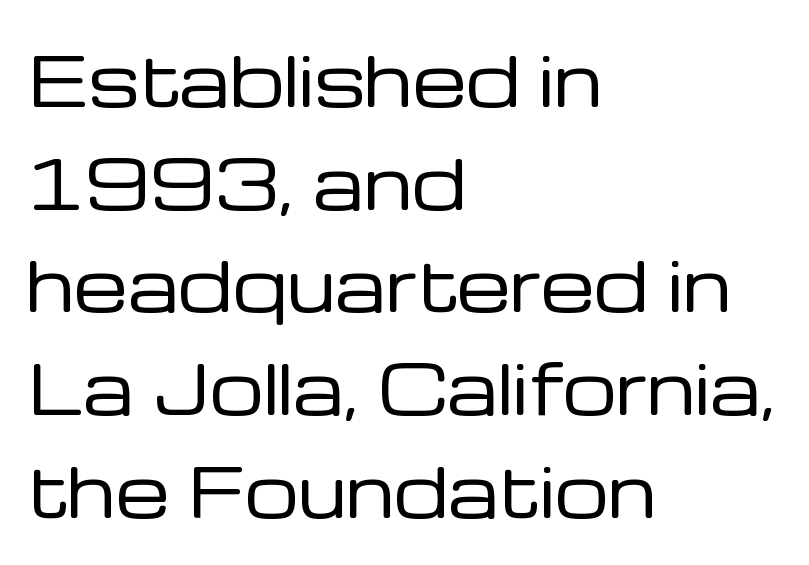
Q: Is the text bold? A: No.
Q: Is the text italic (slanted)? A: No, it is upright.
Q: Is the typeface a serif or a sans-serif typeface? A: Sans-serif.
Q: Is the text underlined? A: No.
Q: How is the paragraph aligned? A: Left-aligned.
Q: Is the spacing between letters normal or unusually wide? A: Normal.
Q: Is the spacing between lines tight, normal or loose? A: Normal.
Q: Width (condensed, normal, or wide)? A: Normal.
Q: Stroke contrast? A: Low.
Q: x-height? A: Medium.
Q: Monospaced? A: No.
